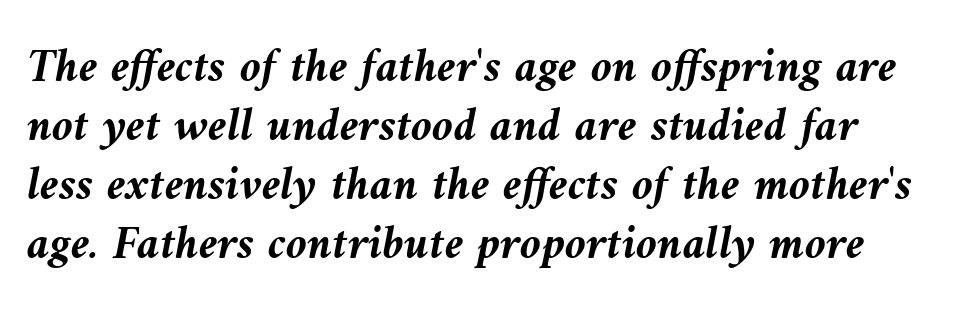
How heavy is the stroke? Heavy — this is a bold. Varying glyph widths throughout — classic text-font behaviour. These lines keep a tight, regular rhythm from letter to letter. The space directly below the letters is spotless. Tall strokes in this sample are angled rather than plumb.
